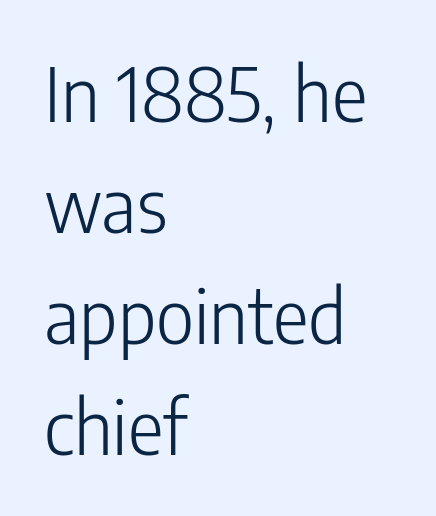
The image shows 75 px light, condensed sans-serif type, upright; set left-aligned, normal line spacing (1.48x), normal letter spacing, not underlined; low stroke contrast and a medium x-height.
